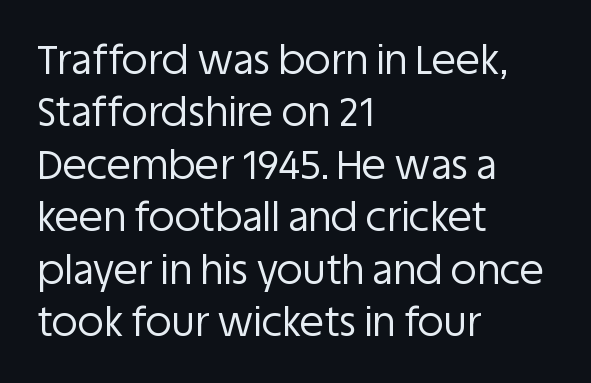
Q: Is the text bold? A: No.
Q: Is the text italic (slanted)? A: No, it is upright.
Q: Is the typeface a serif or a sans-serif typeface? A: Sans-serif.
Q: Is the text underlined? A: No.
Q: How is the paragraph aligned? A: Left-aligned.
Q: Is the spacing between letters normal or unusually wide? A: Normal.
Q: Is the spacing between lines tight, normal or loose? A: Normal.
Q: Width (condensed, normal, or wide)? A: Normal.
Q: Stroke contrast? A: Low.
Q: x-height? A: Large.
Q: Monospaced? A: No.
